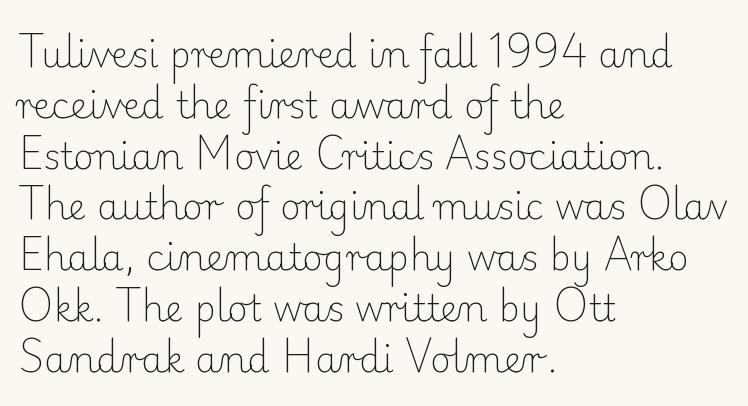
The image shows 36 px light serif type, upright; set left-aligned, normal line spacing (1.41x), normal letter spacing, not underlined; low stroke contrast and a small x-height.
